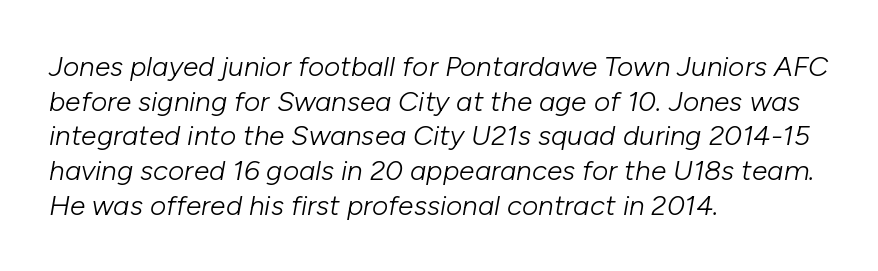
Standard letterfit; no display-style spreading of the glyphs. Characters are canted at an angle relative to the baseline's perpendicular. Spacing verdict: proportional, widths tailored to each character. Weight: in the light-to-regular range. Visually the block forms a straight wall on the left and a jagged coastline on the right.
